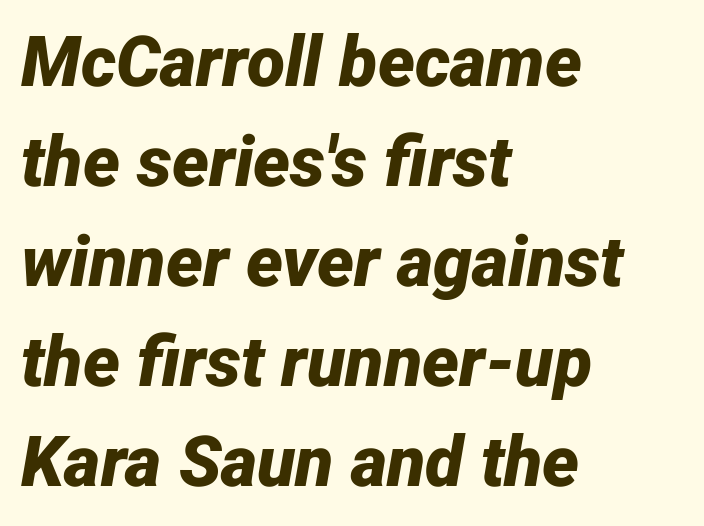
Q: Is the text bold? A: Yes.
Q: Is the text italic (slanted)? A: Yes, it leans right by about 12 degrees.
Q: Is the text underlined? A: No.
Q: How is the paragraph aligned? A: Left-aligned.
Q: Is the spacing between letters normal or unusually wide? A: Normal.
Q: Is the spacing between lines tight, normal or loose? A: Normal.
Q: Width (condensed, normal, or wide)? A: Normal.
Q: Stroke contrast? A: Low.
Q: x-height? A: Medium.
Q: Monospaced? A: No.
